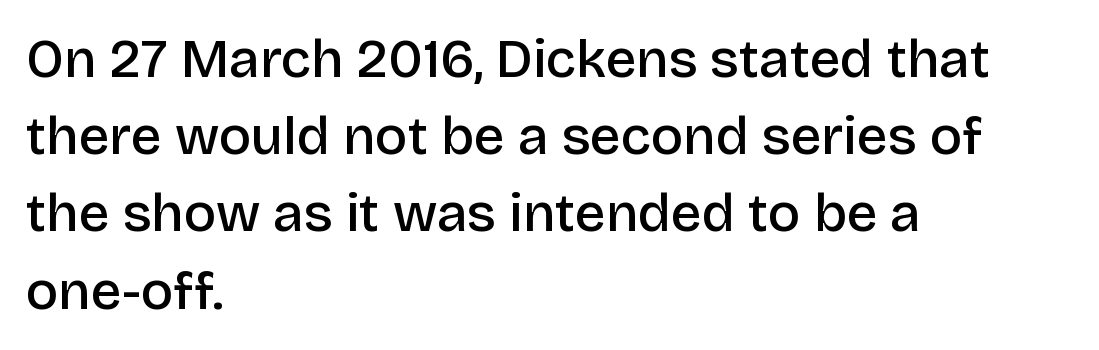
Q: Is the text bold? A: Semi-bold.
Q: Is the text italic (slanted)? A: No, it is upright.
Q: Is the typeface a serif or a sans-serif typeface? A: Sans-serif.
Q: Is the text underlined? A: No.
Q: How is the paragraph aligned? A: Left-aligned.
Q: Is the spacing between letters normal or unusually wide? A: Normal.
Q: Is the spacing between lines tight, normal or loose? A: Normal.
Q: Width (condensed, normal, or wide)? A: Normal.
Q: Stroke contrast? A: Low.
Q: x-height? A: Large.
Q: Monospaced? A: No.
